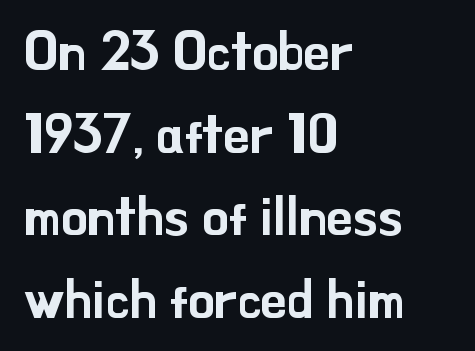
Q: Is the text italic (slanted)? A: No, it is upright.
Q: Is the typeface a serif or a sans-serif typeface? A: Sans-serif.
Q: Is the text underlined? A: No.
Q: How is the paragraph aligned? A: Left-aligned.
Q: Is the spacing between letters normal or unusually wide? A: Normal.
Q: Is the spacing between lines tight, normal or loose? A: Normal.
Q: Width (condensed, normal, or wide)? A: Normal.
Q: Stroke contrast? A: Low.
Q: x-height? A: Small.
Q: Monospaced? A: No.
